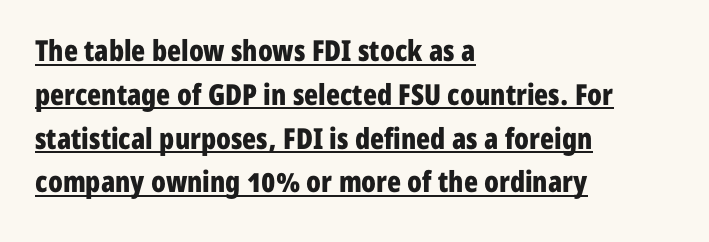
The image shows 29 px bold, condensed sans-serif type, upright; set left-aligned, normal line spacing (1.51x), normal letter spacing, underlined; low stroke contrast and a medium x-height.
